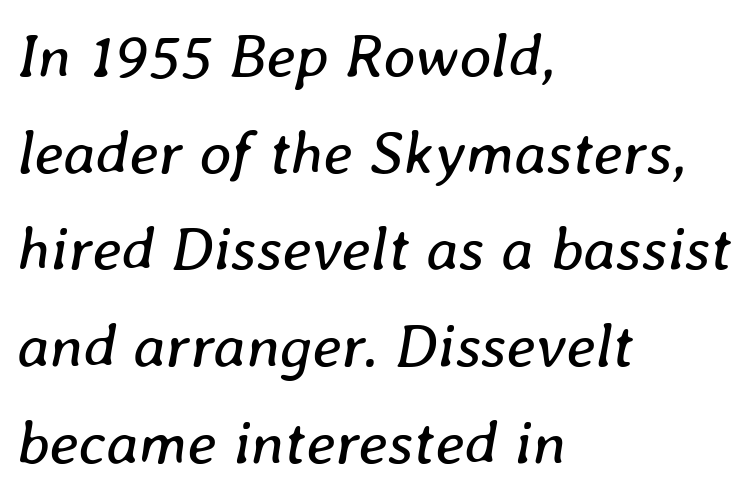
{"italic": "yes", "lean": "right", "slant_degrees": 8, "bold": "no", "weight": "regular", "width": "normal", "stroke_contrast": "low", "x_height": "medium", "monospaced": "no", "underline": "no", "align": "left", "line_spacing": "normal", "line_spacing_ratio": 1.56, "letter_spacing": "normal", "letter_spacing_em": 0.0, "glyph_px": 62}
